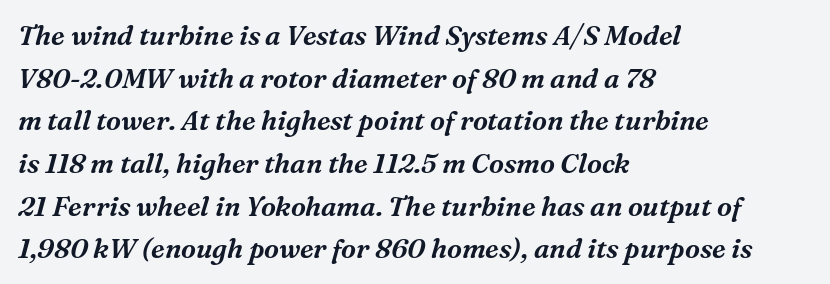
Where is the straight margin? On the left. The passage shown is not underscored anywhere. Whoever set this chose a conventional vertical rhythm. The letters sit at their default tracking, neither squeezed nor spread. Every character sits at an angle, as italics do.
